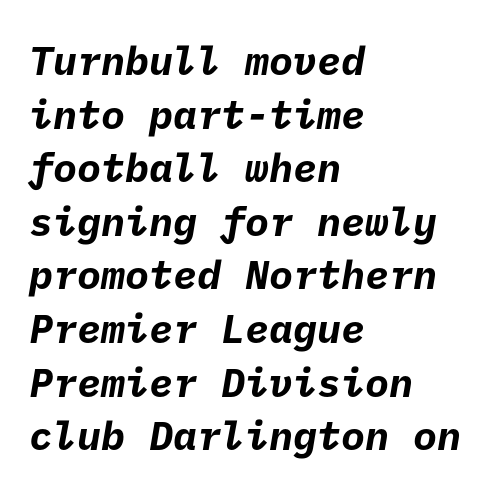
The image shows 40 px bold sans-serif type; set left-aligned, normal line spacing (1.34x), normal letter spacing, not underlined; low stroke contrast and a medium x-height.
